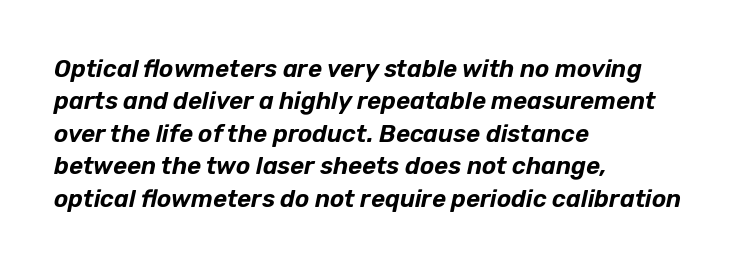
The image shows 24 px text type, italic (leaning right); set left-aligned, normal line spacing (1.35x), normal letter spacing, not underlined.
